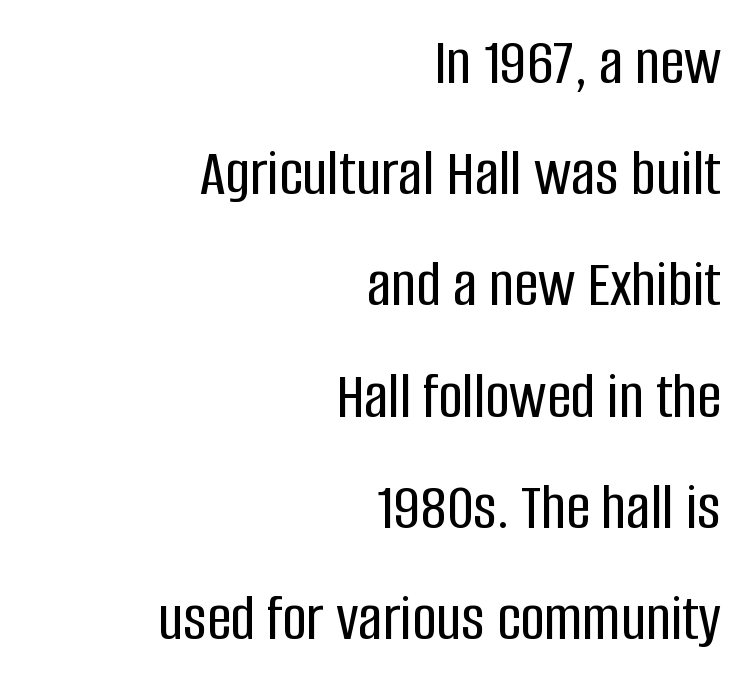
Q: Is the text italic (slanted)? A: No, it is upright.
Q: Is the typeface a serif or a sans-serif typeface? A: Sans-serif.
Q: Is the text underlined? A: No.
Q: How is the paragraph aligned? A: Right-aligned.
Q: Is the spacing between letters normal or unusually wide? A: Normal.
Q: Is the spacing between lines tight, normal or loose? A: Normal.
Q: Width (condensed, normal, or wide)? A: Condensed.
Q: Stroke contrast? A: Low.
Q: x-height? A: Large.
Q: Monospaced? A: No.
